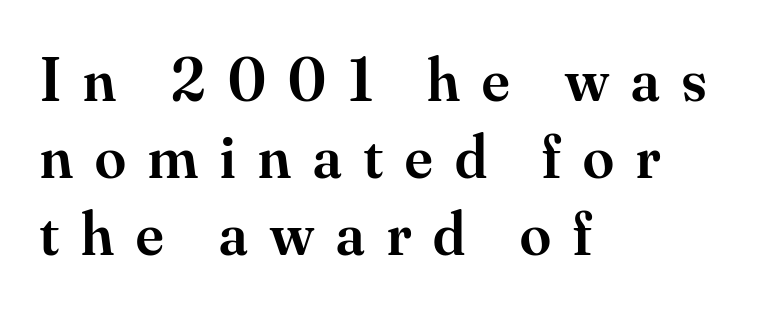
{"serif": "yes", "italic": "no", "bold": "semi", "weight": "semibold", "width": "normal", "stroke_contrast": "medium", "x_height": "small", "monospaced": "no", "underline": "no", "align": "left", "line_spacing_ratio": 1.24, "letter_spacing": "wide", "letter_spacing_em": 0.36, "glyph_px": 62}
